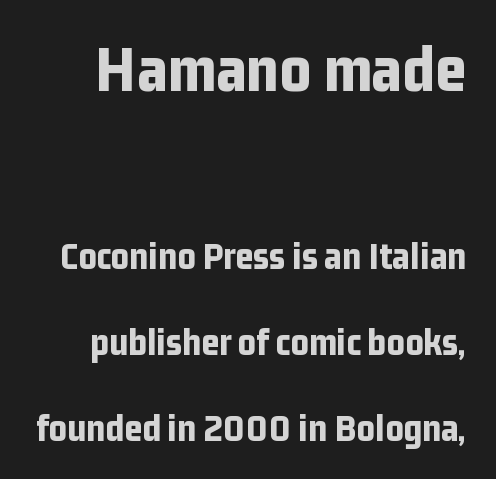
Q: Is the text bold? A: Yes.
Q: Is the text italic (slanted)? A: No, it is upright.
Q: Is the typeface a serif or a sans-serif typeface? A: Sans-serif.
Q: Is the text underlined? A: No.
Q: Is the spacing between letters normal or unusually wide? A: Normal.
Q: Is the spacing between lines tight, normal or loose? A: Loose.
Q: Which block of text is set in a larger size, the first (top) or the second (bottom)? A: The first (top) one.
Q: Width (condensed, normal, or wide)? A: Condensed.
Q: Stroke contrast? A: Low.
Q: x-height? A: Medium.
Q: Monospaced? A: No.
